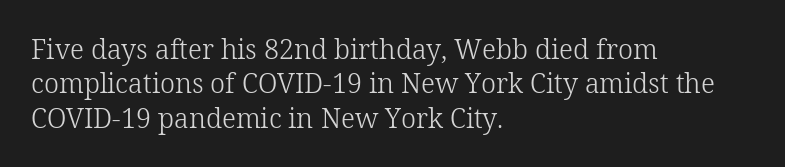
The letterforms sit at book weight or below. Honestly, the letter spacing is just normal — you wouldn't notice it. The type sits square on the baseline with zero lean. Unmarked baselines from the first word to the last. The text block is weighted toward the left margin, trailing off unevenly rightward. The designer left line spacing at the default.
